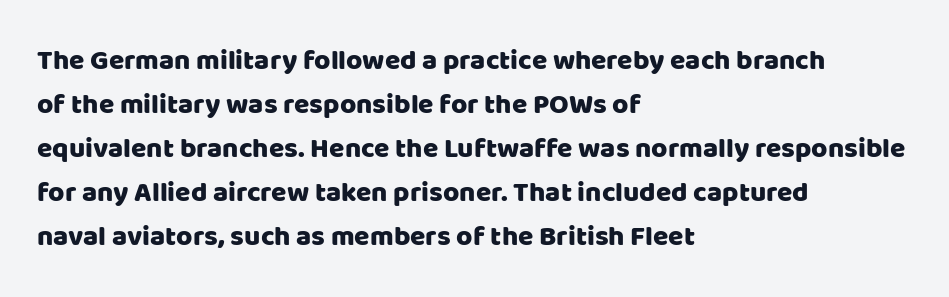
{"serif": "no", "italic": "no", "width": "normal", "stroke_contrast": "low", "x_height": "large", "monospaced": "no", "underline": "no", "align": "left", "line_spacing": "normal", "line_spacing_ratio": 1.57, "letter_spacing": "normal", "letter_spacing_em": 0.0, "glyph_px": 28}
